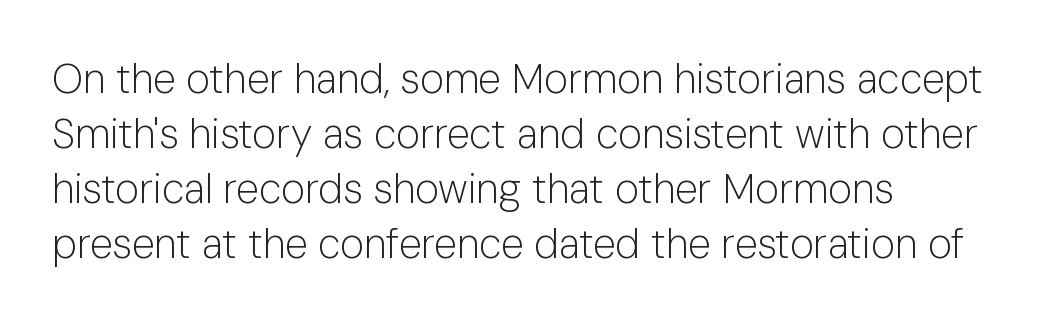
Unlike a traditional serif, this face leaves its strokes unadorned. Does the copy run flush right? No — it runs flush left. This is the regular roman posture of the typeface. The space directly below the letters is spotless. Spacing verdict: proportional, widths tailored to each character.
